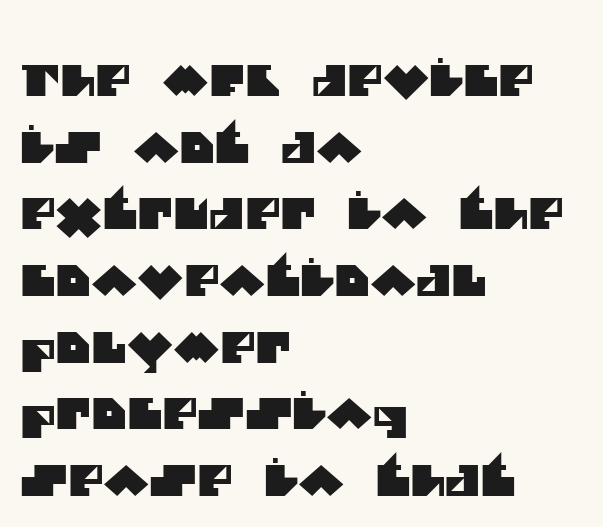
The image shows 43 px sans-serif type; set left-aligned, normal line spacing (1.55x), normal letter spacing, not underlined; medium stroke contrast and a large x-height.
